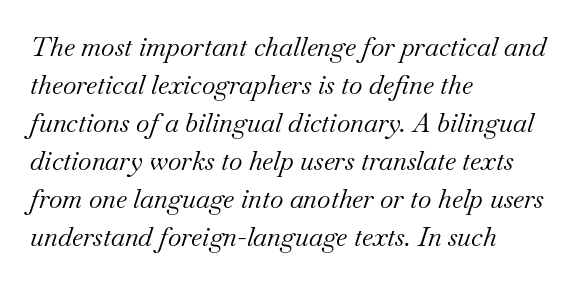
The image shows 26 px text type, italic (leaning right); set left-aligned, normal line spacing (1.46x), normal letter spacing, not underlined.
